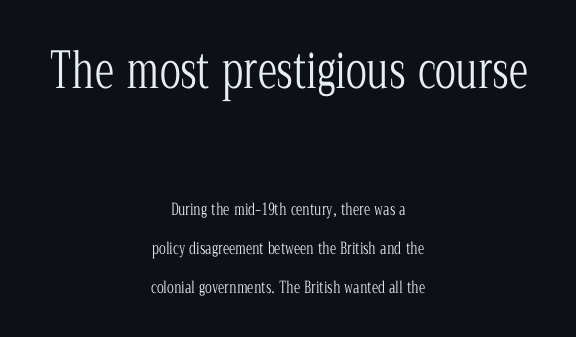
Q: Is the text bold? A: No.
Q: Is the text italic (slanted)? A: No, it is upright.
Q: Is the typeface a serif or a sans-serif typeface? A: Serif.
Q: Is the text underlined? A: No.
Q: How is the paragraph aligned? A: Centered.
Q: Is the spacing between letters normal or unusually wide? A: Normal.
Q: Is the spacing between lines tight, normal or loose? A: Loose.
Q: Which block of text is set in a larger size, the first (top) or the second (bottom)? A: The first (top) one.
Q: Width (condensed, normal, or wide)? A: Condensed.
Q: Stroke contrast? A: Low.
Q: x-height? A: Medium.
Q: Monospaced? A: No.
